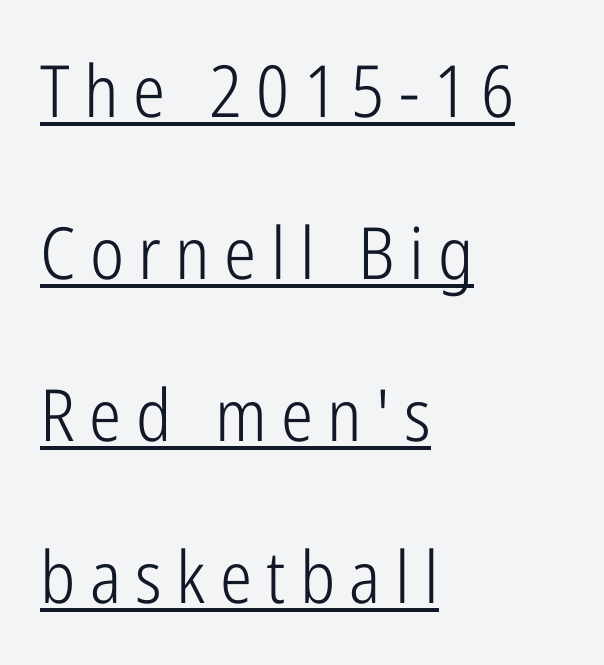
{"serif": "no", "italic": "no", "bold": "no", "weight": "light", "width": "condensed", "stroke_contrast": "low", "x_height": "medium", "monospaced": "no", "underline": "yes", "align": "left", "line_spacing": "loose", "line_spacing_ratio": 2.25, "letter_spacing": "wide", "letter_spacing_em": 0.2, "glyph_px": 72}
